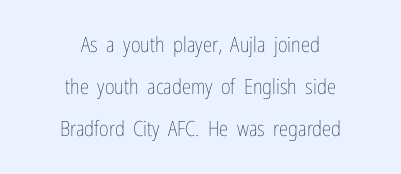
Anything drawn beneath the words? Only blank space. Typeset on center — no edge is straight. What's the leading like? Stretched, with rows far apart. Inter-character spacing is left at the font's built-in metrics.
